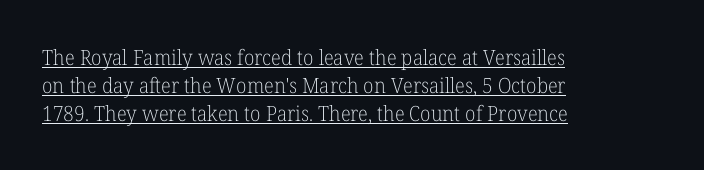
No extra ink here — the face is not bold. The line texture is even and compact thanks to regular tracking. The rendered words wear a rule along their underside. You can tell it's not italic because the verticals are truly vertical. Normally led — the rows are evenly, conventionally spaced.
